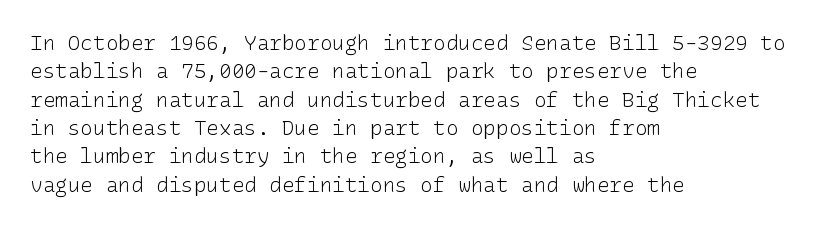
The image shows 21 px text type, upright; set left-aligned, normal line spacing (1.35x), normal letter spacing, not underlined.
